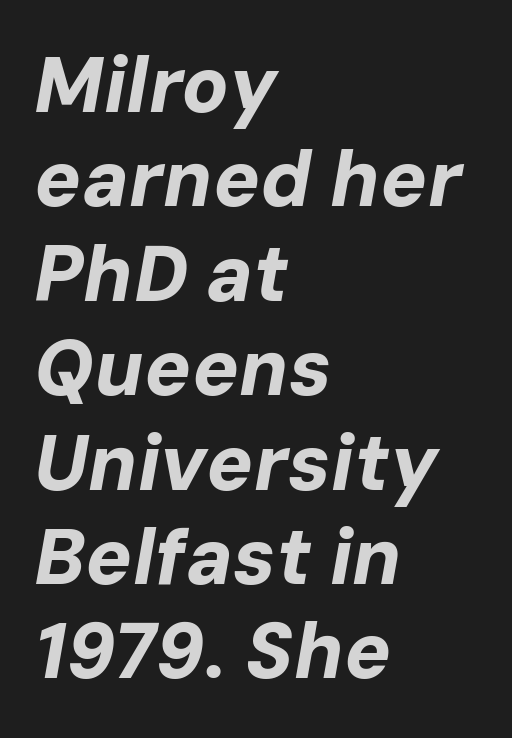
The image shows 78 px bold type, italic (leaning right); set left-aligned, line spacing 1.21x, normal letter spacing, not underlined; low stroke contrast and a medium x-height.
